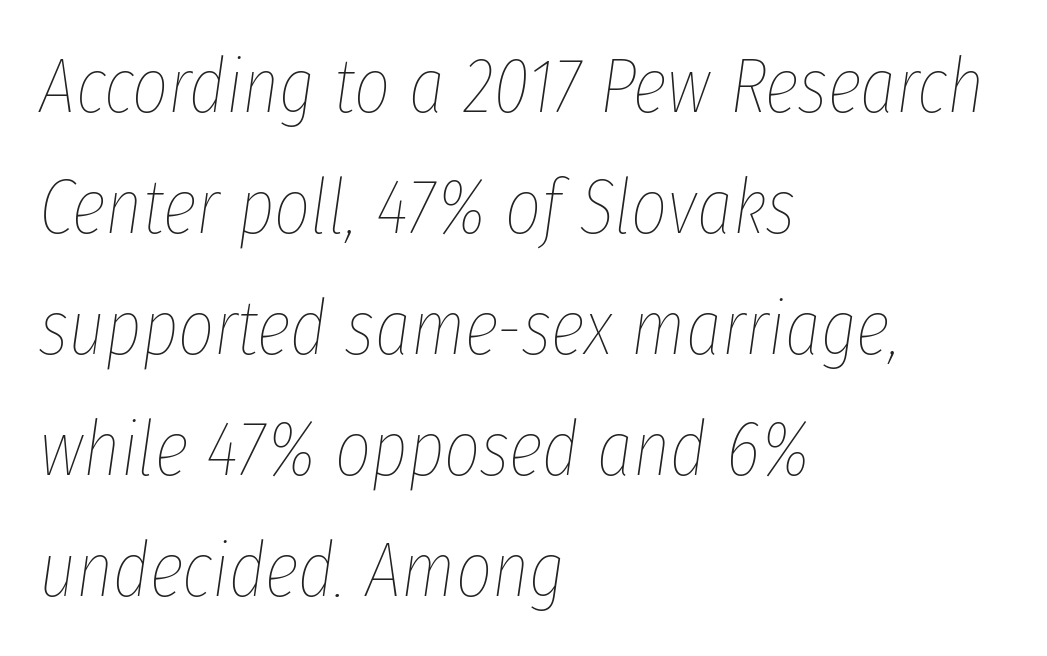
Q: Is the text bold? A: No.
Q: Is the text italic (slanted)? A: Yes, it leans right by about 8 degrees.
Q: Is the text underlined? A: No.
Q: How is the paragraph aligned? A: Left-aligned.
Q: Is the spacing between letters normal or unusually wide? A: Normal.
Q: Is the spacing between lines tight, normal or loose? A: Normal.
Q: Width (condensed, normal, or wide)? A: Condensed.
Q: Stroke contrast? A: Low.
Q: x-height? A: Medium.
Q: Monospaced? A: No.
